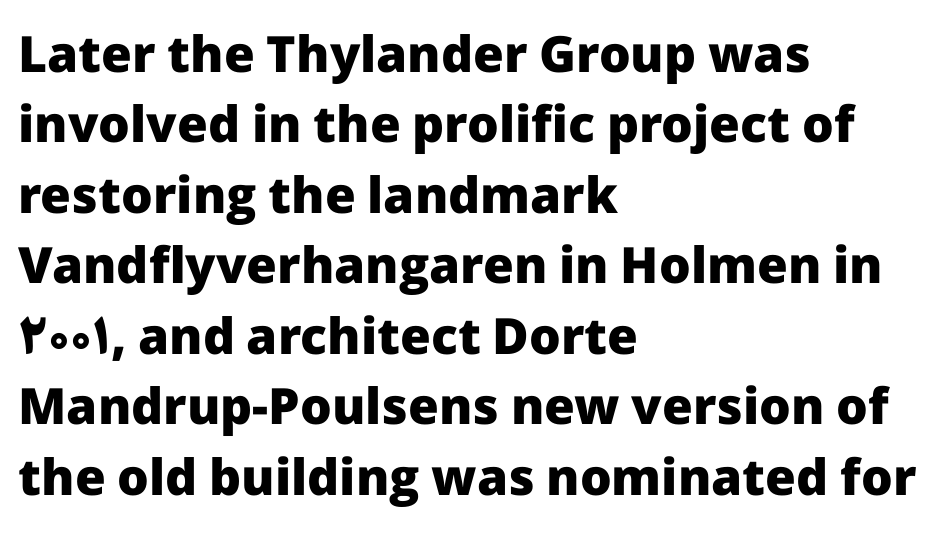
Layout note: lines flush left. You can tell from the bare stems that sans-serif type was used. This sample has the flowing, uneven cadence of proportional lettering. There is no visible air inserted between adjacent glyphs. Letters rest on an invisible, unmarked baseline.
